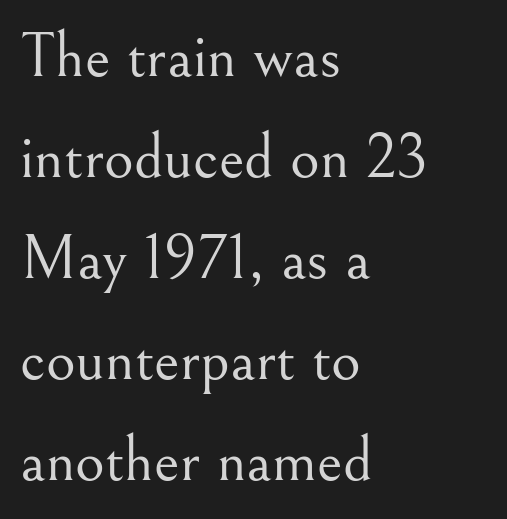
The specimen reads as upright at a glance. Reading down the column, the eye jumps a familiar distance to each next line. The letters advance in unequal steps, a hallmark of proportional type. Caption: multi-line text, flush left, ragged right. The specimen omits any rule beneath the text block's lines. Tracking here is standard; glyphs follow each other at the usual distance.
